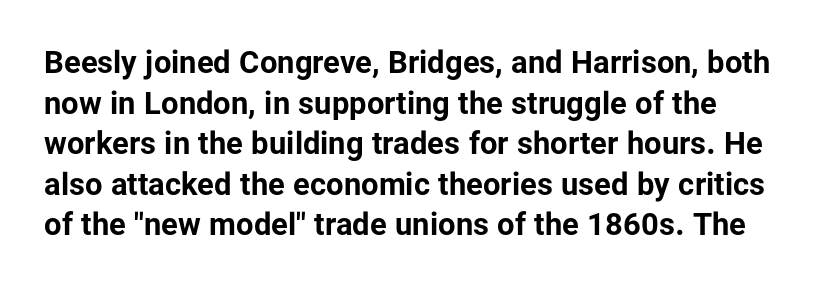
Q: Is the text bold? A: Yes.
Q: Is the text italic (slanted)? A: No, it is upright.
Q: Is the typeface a serif or a sans-serif typeface? A: Sans-serif.
Q: Is the text underlined? A: No.
Q: Is the spacing between letters normal or unusually wide? A: Normal.
Q: Is the spacing between lines tight, normal or loose? A: Normal.
Q: Width (condensed, normal, or wide)? A: Normal.
Q: Stroke contrast? A: Low.
Q: x-height? A: Medium.
Q: Monospaced? A: No.
